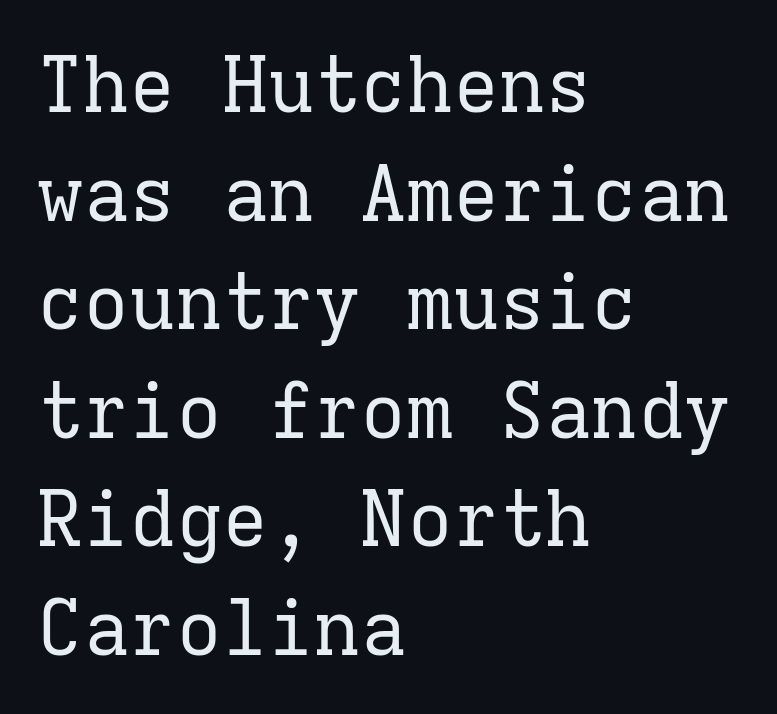
Q: Is the text bold? A: No.
Q: Is the text italic (slanted)? A: No, it is upright.
Q: Is the typeface a serif or a sans-serif typeface? A: Serif.
Q: Is the text underlined? A: No.
Q: How is the paragraph aligned? A: Left-aligned.
Q: Is the spacing between letters normal or unusually wide? A: Normal.
Q: Is the spacing between lines tight, normal or loose? A: Normal.
Q: Width (condensed, normal, or wide)? A: Normal.
Q: Stroke contrast? A: Low.
Q: x-height? A: Medium.
Q: Monospaced? A: Yes.
